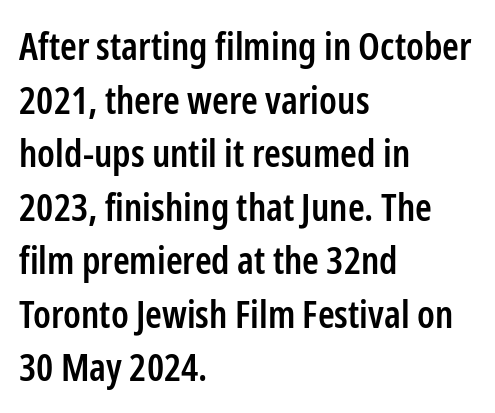
{"serif": "no", "italic": "no", "bold": "semi", "weight": "semibold", "width": "condensed", "stroke_contrast": "low", "x_height": "medium", "monospaced": "no", "underline": "no", "align": "left", "line_spacing": "normal", "line_spacing_ratio": 1.41, "letter_spacing": "normal", "letter_spacing_em": 0.0, "glyph_px": 38}
